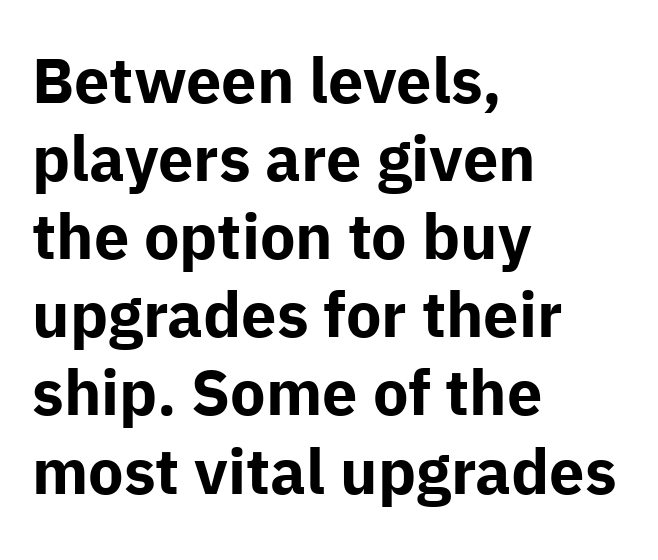
The paragraph shown leans on its left margin. The text was rendered using a sans face with plain stroke endings. The font is running at its bold setting. Vertical strokes here are truly vertical.
